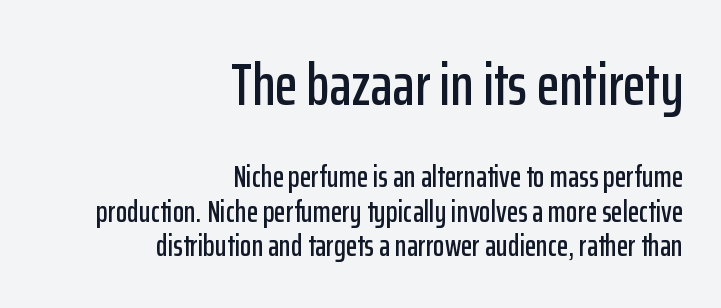
Q: Is the text italic (slanted)? A: No, it is upright.
Q: Is the typeface a serif or a sans-serif typeface? A: Sans-serif.
Q: Is the text underlined? A: No.
Q: How is the paragraph aligned? A: Right-aligned.
Q: Is the spacing between letters normal or unusually wide? A: Normal.
Q: Is the spacing between lines tight, normal or loose? A: Tight.
Q: Which block of text is set in a larger size, the first (top) or the second (bottom)? A: The first (top) one.
Q: Width (condensed, normal, or wide)? A: Condensed.
Q: Stroke contrast? A: Low.
Q: x-height? A: Medium.
Q: Monospaced? A: No.
